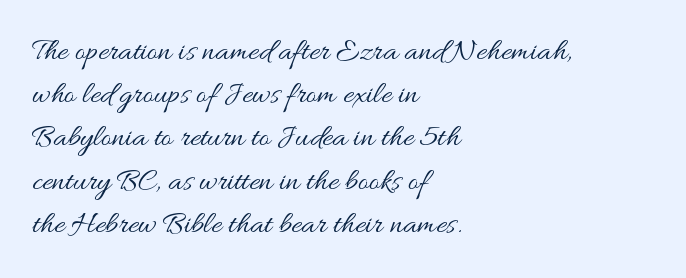
The gap between lines stays unmarked. If you drew a ruler down the left edge, every line would touch it. Varying glyph widths throughout — classic text-font behaviour.
